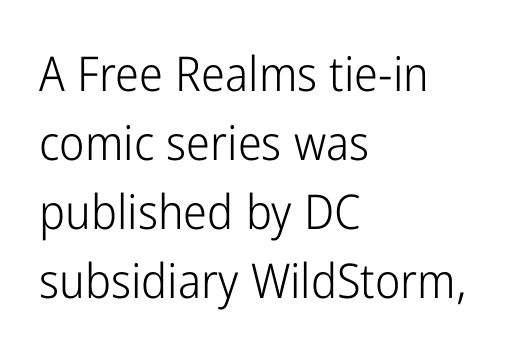
Q: Is the text bold? A: No.
Q: Is the text italic (slanted)? A: No, it is upright.
Q: Is the typeface a serif or a sans-serif typeface? A: Sans-serif.
Q: Is the text underlined? A: No.
Q: How is the paragraph aligned? A: Left-aligned.
Q: Is the spacing between letters normal or unusually wide? A: Normal.
Q: Is the spacing between lines tight, normal or loose? A: Normal.
Q: Width (condensed, normal, or wide)? A: Condensed.
Q: Stroke contrast? A: Low.
Q: x-height? A: Medium.
Q: Monospaced? A: No.
